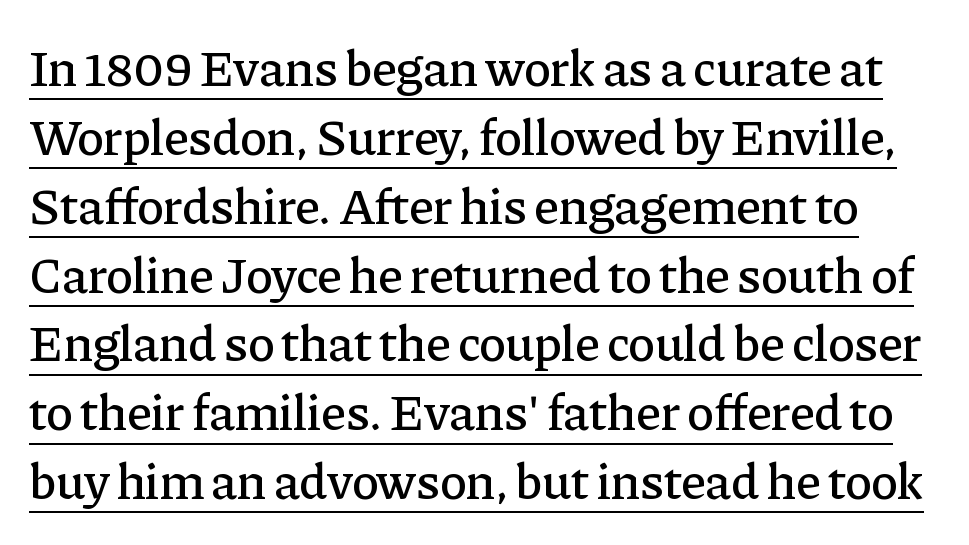
Compared with undecorated copy, this sample adds a rule below the words. This sample keeps an unexceptional amount of space between lines. These lines are rendered in a variable-pitch font. The type sits square on the baseline with zero lean. The glyphs in this specimen are seriffed. This rendering leaves character spacing at its baseline value.
